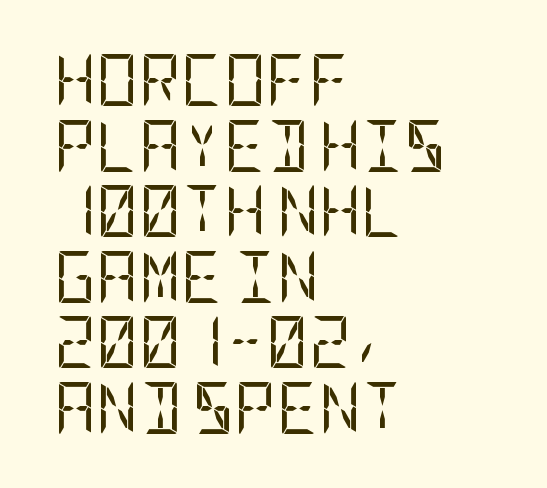
{"serif": "no", "italic": "no", "bold": "no", "weight": "regular", "width": "condensed", "stroke_contrast": "low", "x_height": "large", "underline": "no", "align": "left", "line_spacing": "normal", "line_spacing_ratio": 1.26, "letter_spacing": "normal", "letter_spacing_em": 0.0, "glyph_px": 52}
